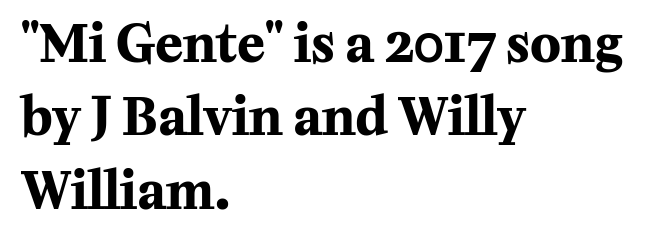
{"serif": "yes", "italic": "no", "bold": "yes", "weight": "bold", "width": "normal", "stroke_contrast": "medium", "x_height": "medium", "monospaced": "no", "underline": "no", "align": "left", "line_spacing": "normal", "line_spacing_ratio": 1.44, "letter_spacing": "normal", "letter_spacing_em": 0.0, "glyph_px": 51}
